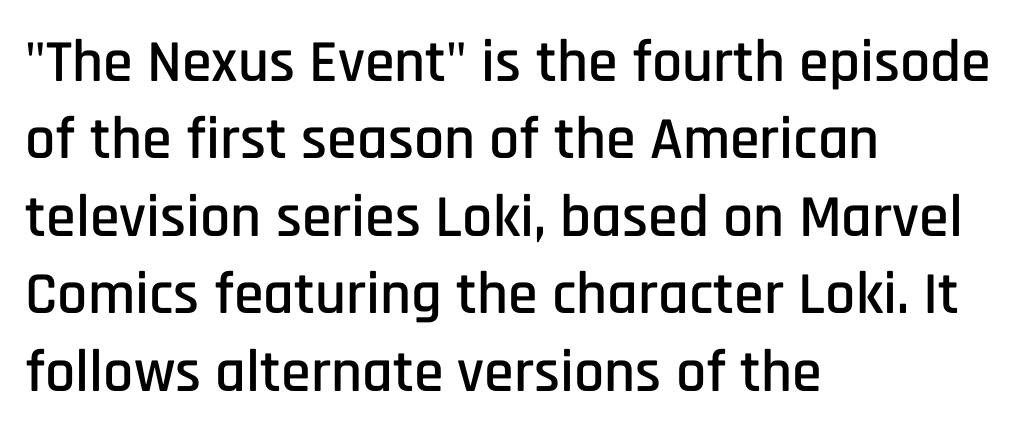
{"serif": "no", "italic": "no", "width": "condensed", "stroke_contrast": "low", "x_height": "large", "monospaced": "no", "underline": "no", "align": "left", "line_spacing": "normal", "line_spacing_ratio": 1.29, "letter_spacing": "normal", "letter_spacing_em": 0.0, "glyph_px": 60}
